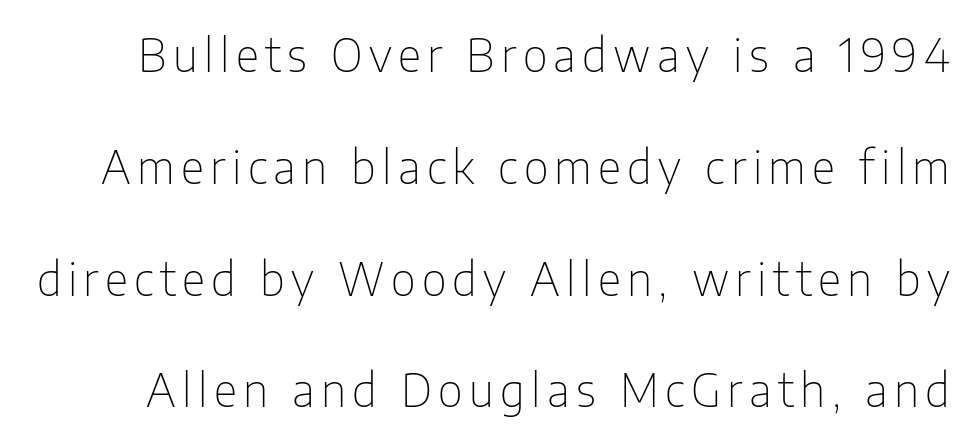
The image shows 46 px thin, condensed sans-serif type, upright; set loose line spacing (2.43x), not underlined; low stroke contrast and a medium x-height.
